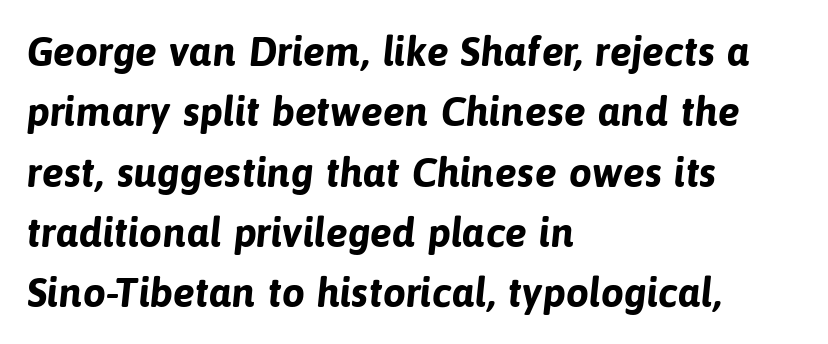
The image shows 41 px bold sans-serif type; set left-aligned, normal line spacing (1.47x), normal letter spacing, not underlined; low stroke contrast and a medium x-height.
